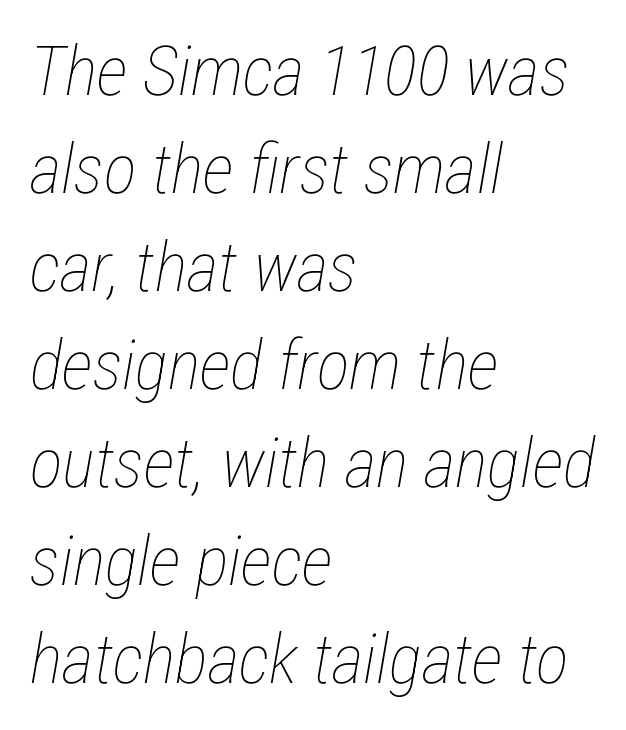
{"italic": "yes", "lean": "right", "slant_degrees": 12, "bold": "no", "weight": "thin", "width": "condensed", "stroke_contrast": "low", "x_height": "medium", "monospaced": "no", "underline": "no", "align": "left", "line_spacing": "normal", "line_spacing_ratio": 1.42, "letter_spacing": "normal", "letter_spacing_em": 0.0, "glyph_px": 69}
